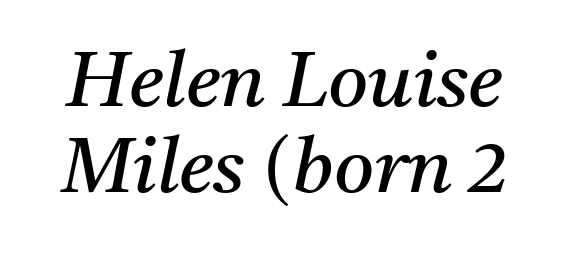
The image shows 77 px regular-weight serif type, italic (leaning right); set tight line spacing (1.12x), normal letter spacing, not underlined; medium stroke contrast and a medium x-height.
